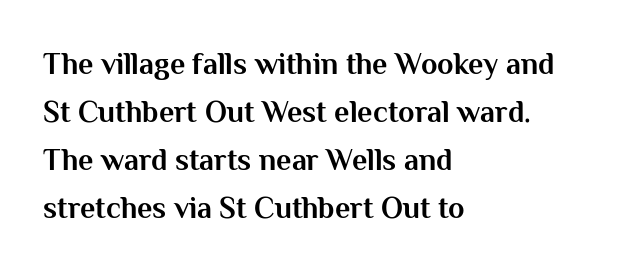
Proportional: the letters do not fall into vertical columns. This sample uses a sans-serif face. Posture: straight, roman, zero tilt. Is the letter spacing exaggerated? No — it looks like the ordinary default.
